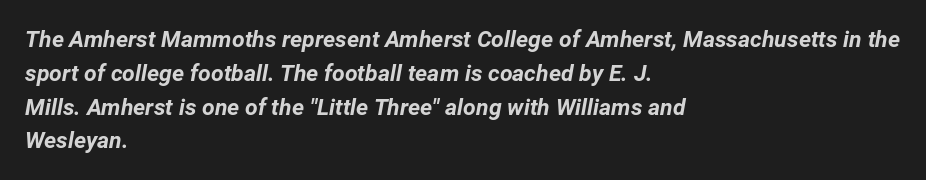
Every letter is thick-stroked: bold, no question. Rule under the text: the space is simply empty. Line spacing here is normal. The paragraph has a hard left edge and a soft right edge.
